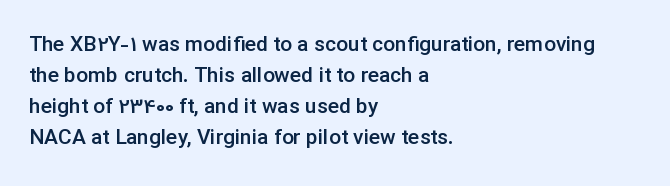
Q: Is the text bold? A: Semi-bold.
Q: Is the text italic (slanted)? A: No, it is upright.
Q: Is the text underlined? A: No.
Q: How is the paragraph aligned? A: Left-aligned.
Q: Is the spacing between letters normal or unusually wide? A: Normal.
Q: Is the spacing between lines tight, normal or loose? A: Normal.
